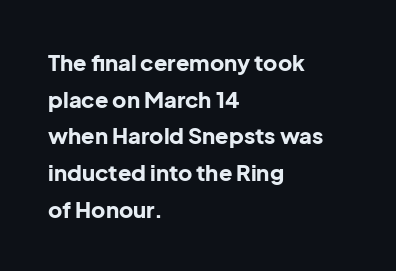
Horizontal bands of white between lines are of average thickness. Does extra space separate the letters? No, they use regular spacing. Does the lettering tilt? It doesn't — this is upright. Beneath every word, the page is bare. Where is the straight margin? On the left.
